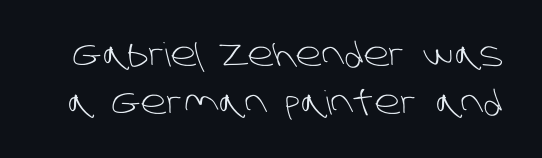
The image shows 33 px light sans-serif type; set normal line spacing (1.45x), normal letter spacing, not underlined; low stroke contrast and a large x-height.
